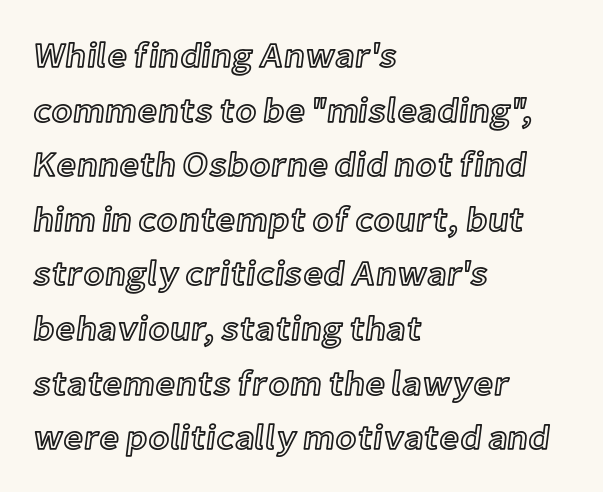
The image shows 35 px text type; set left-aligned, normal line spacing (1.56x), normal letter spacing, not underlined; a medium x-height.
